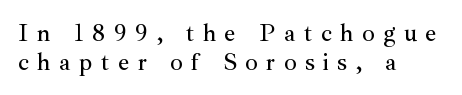
Q: Is the text italic (slanted)? A: No, it is upright.
Q: Is the text underlined? A: No.
Q: How is the paragraph aligned? A: Left-aligned.
Q: Is the spacing between letters normal or unusually wide? A: Unusually wide.
